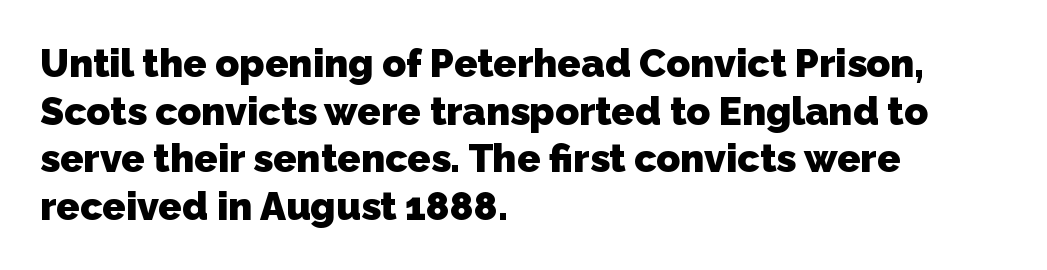
The image shows 39 px heavy sans-serif type; set left-aligned, line spacing 1.22x, normal letter spacing, not underlined; low stroke contrast and a medium x-height.
